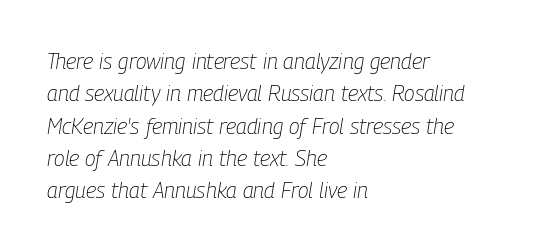
Q: Is the text bold? A: No.
Q: Is the text italic (slanted)? A: Yes, it leans right by about 9 degrees.
Q: Is the text underlined? A: No.
Q: How is the paragraph aligned? A: Left-aligned.
Q: Is the spacing between letters normal or unusually wide? A: Normal.
Q: Is the spacing between lines tight, normal or loose? A: Normal.
